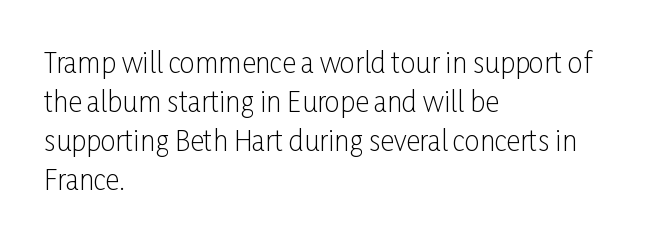
{"italic": "no", "bold": "no", "underline": "no", "align": "left", "line_spacing": "normal", "line_spacing_ratio": 1.44, "letter_spacing": "normal", "letter_spacing_em": 0.0, "glyph_px": 27}
